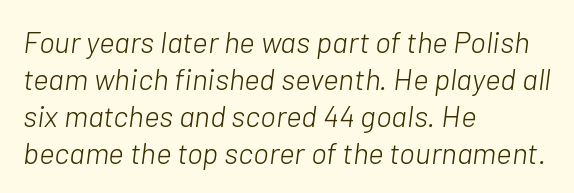
{"italic": "yes", "lean": "right", "slant_degrees": 7, "bold": "no", "weight": "light", "width": "normal", "stroke_contrast": "low", "x_height": "medium", "monospaced": "no", "underline": "no", "align": "left", "line_spacing_ratio": 1.23, "letter_spacing": "normal", "letter_spacing_em": 0.0, "glyph_px": 30}
